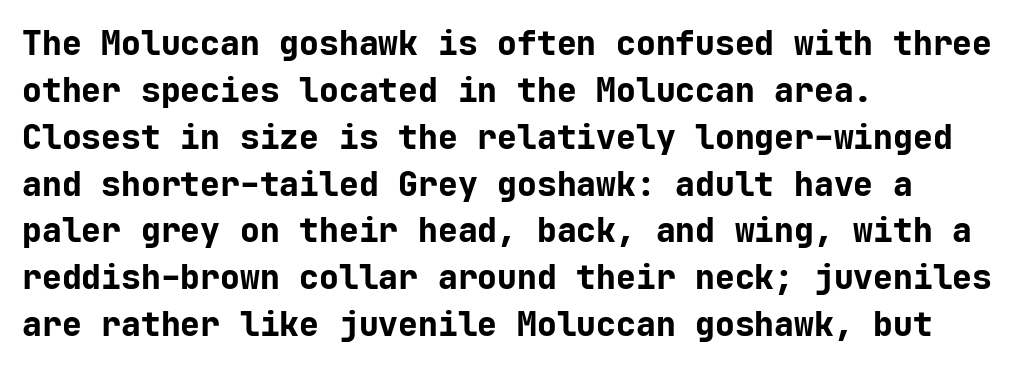
Q: Is the text bold? A: Yes.
Q: Is the text italic (slanted)? A: No, it is upright.
Q: Is the typeface a serif or a sans-serif typeface? A: Sans-serif.
Q: Is the text underlined? A: No.
Q: How is the paragraph aligned? A: Left-aligned.
Q: Is the spacing between letters normal or unusually wide? A: Normal.
Q: Is the spacing between lines tight, normal or loose? A: Normal.
Q: Width (condensed, normal, or wide)? A: Normal.
Q: Stroke contrast? A: Low.
Q: x-height? A: Medium.
Q: Monospaced? A: Yes.
